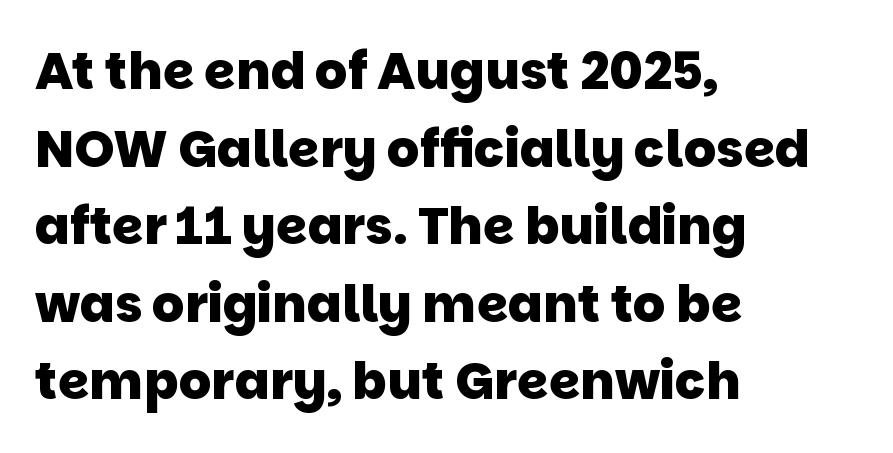
Q: Is the text bold? A: Yes.
Q: Is the typeface a serif or a sans-serif typeface? A: Sans-serif.
Q: Is the text underlined? A: No.
Q: How is the paragraph aligned? A: Left-aligned.
Q: Is the spacing between letters normal or unusually wide? A: Normal.
Q: Is the spacing between lines tight, normal or loose? A: Normal.
Q: Width (condensed, normal, or wide)? A: Normal.
Q: Stroke contrast? A: Low.
Q: x-height? A: Large.
Q: Monospaced? A: No.
